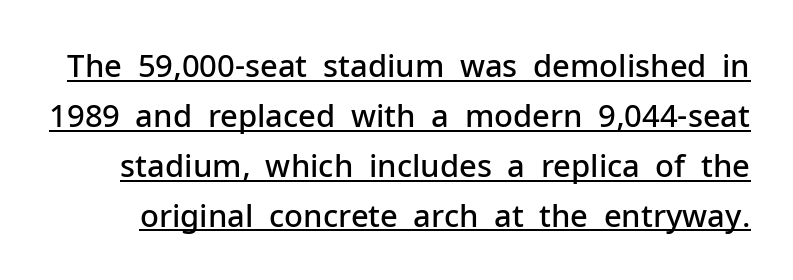
Q: Is the text bold? A: Semi-bold.
Q: Is the text italic (slanted)? A: No, it is upright.
Q: Is the typeface a serif or a sans-serif typeface? A: Sans-serif.
Q: Is the text underlined? A: Yes.
Q: Is the spacing between letters normal or unusually wide? A: Normal.
Q: Is the spacing between lines tight, normal or loose? A: Normal.
Q: Width (condensed, normal, or wide)? A: Normal.
Q: Stroke contrast? A: Low.
Q: x-height? A: Medium.
Q: Monospaced? A: No.
